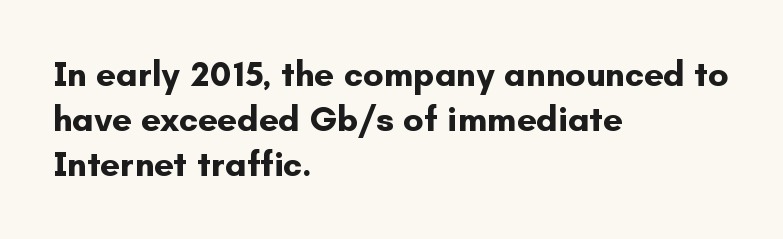
{"serif": "no", "italic": "no", "bold": "yes", "weight": "bold", "width": "normal", "stroke_contrast": "low", "x_height": "small", "monospaced": "no", "underline": "no", "align": "left", "line_spacing": "normal", "line_spacing_ratio": 1.28, "letter_spacing": "normal", "letter_spacing_em": 0.0, "glyph_px": 35}
